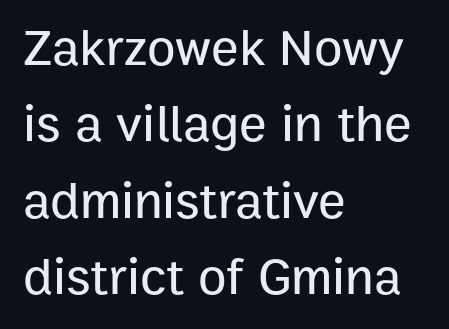
To sum up the face: it is a sans, with no serifs. Rows of type keep a routine distance in the vertical direction. The type sits square on the baseline with zero lean. This sample has the flowing, uneven cadence of proportional lettering. This rendering leaves character spacing at its baseline value.
